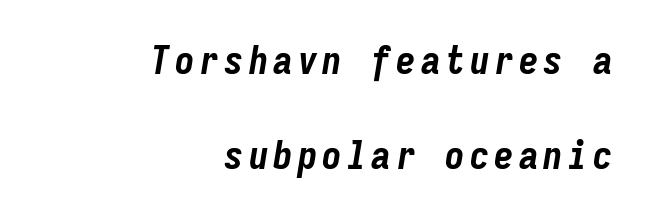
Q: Is the text bold? A: Yes.
Q: Is the text italic (slanted)? A: Yes, it leans right by about 9 degrees.
Q: Is the text underlined? A: No.
Q: How is the paragraph aligned? A: Right-aligned.
Q: Is the spacing between lines tight, normal or loose? A: Loose.
Q: Width (condensed, normal, or wide)? A: Condensed.
Q: Stroke contrast? A: Low.
Q: x-height? A: Medium.
Q: Monospaced? A: Yes.
